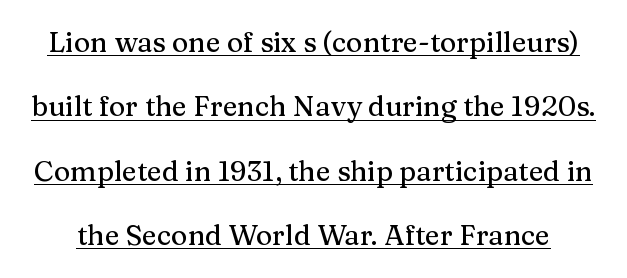
{"serif": "yes", "italic": "no", "width": "normal", "stroke_contrast": "medium", "x_height": "medium", "monospaced": "no", "underline": "yes", "line_spacing": "loose", "line_spacing_ratio": 2.3, "letter_spacing": "normal", "letter_spacing_em": 0.0, "glyph_px": 28}
